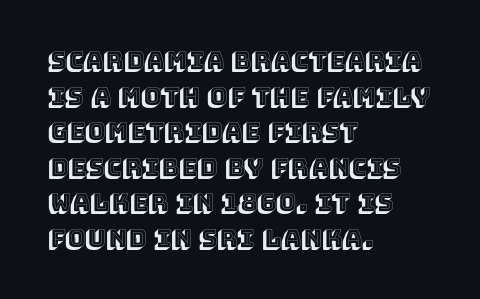
The lettering holds an erect, upright posture throughout. Inter-character spacing is left at the font's built-in metrics. The glyphs are unaccompanied by any horizontal stroke below them. Horizontal alignment here is leftward, the default for most running prose. Is there much room between lines? A standard amount, neither cramped nor airy.
